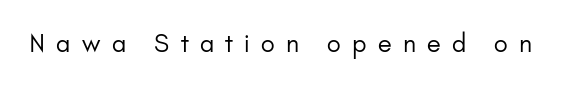
{"italic": "no", "bold": "no", "underline": "no", "letter_spacing": "wide", "letter_spacing_em": 0.47, "glyph_px": 24}
